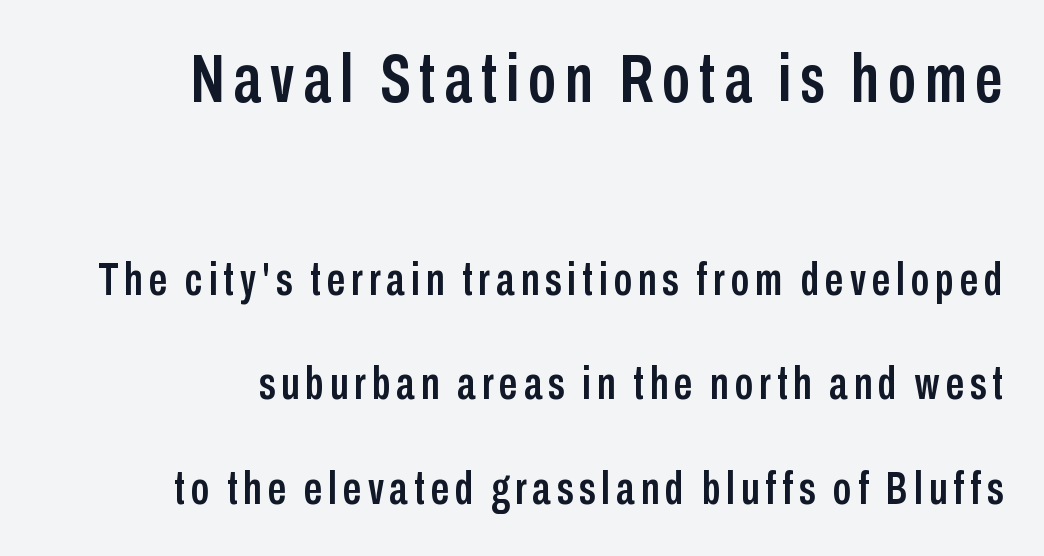
{"serif": "no", "italic": "no", "width": "condensed", "stroke_contrast": "low", "x_height": "medium", "monospaced": "no", "underline": "no", "align": "right", "line_spacing": "loose", "line_spacing_ratio": 2.28, "larger_block": "first", "size_ratio": 1.5, "glyph_px": 69}
